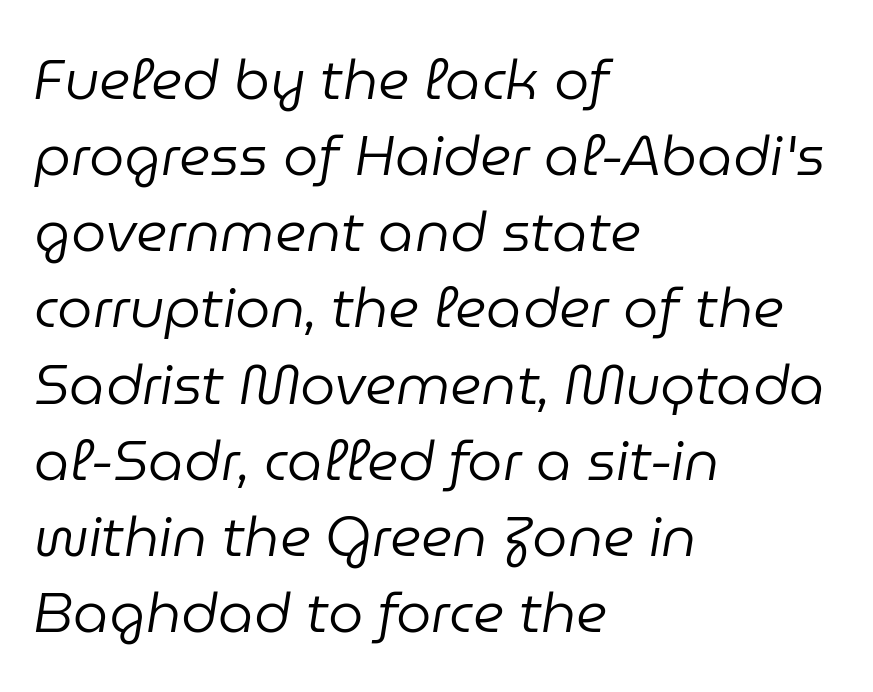
{"italic": "yes", "lean": "right", "slant_degrees": 9, "bold": "no", "weight": "regular", "width": "normal", "stroke_contrast": "low", "x_height": "medium", "monospaced": "no", "underline": "no", "align": "left", "line_spacing": "normal", "line_spacing_ratio": 1.36, "letter_spacing": "normal", "letter_spacing_em": 0.0, "glyph_px": 56}
